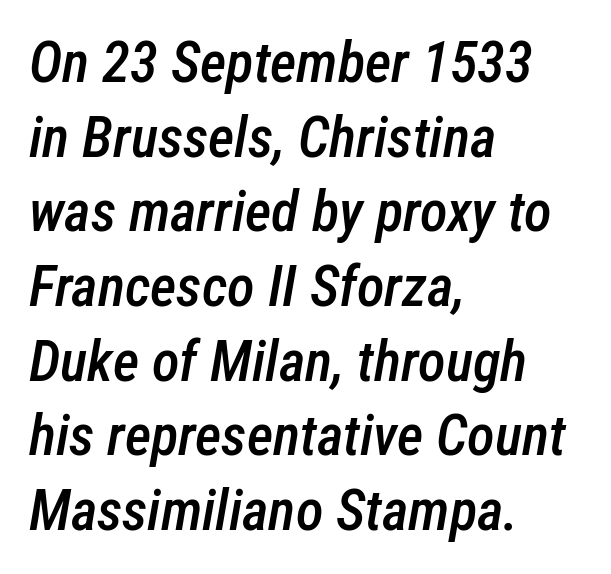
Line beginnings align vertically; line endings do not. Descender tails drop into unmarked territory. Interline gaps are of average width in this sample. Tall strokes in this sample are angled rather than plumb.
